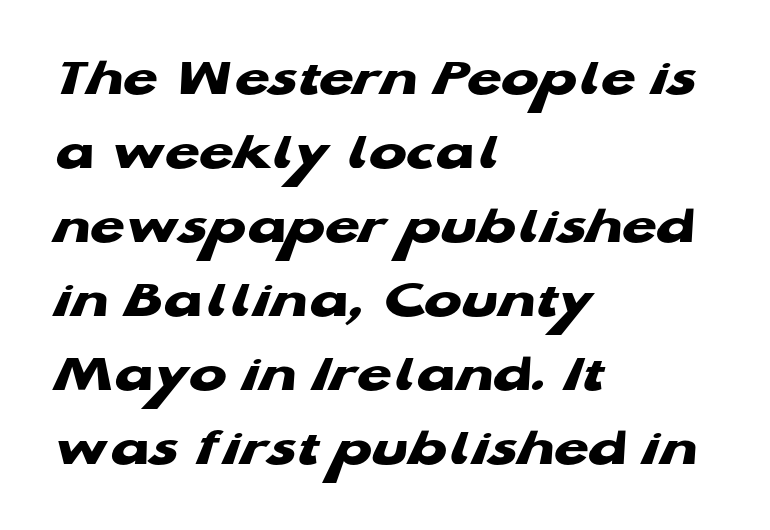
The image shows 56 px heavy, wide sans-serif type; set left-aligned, normal line spacing (1.32x), normal letter spacing, not underlined; low stroke contrast and a medium x-height.
